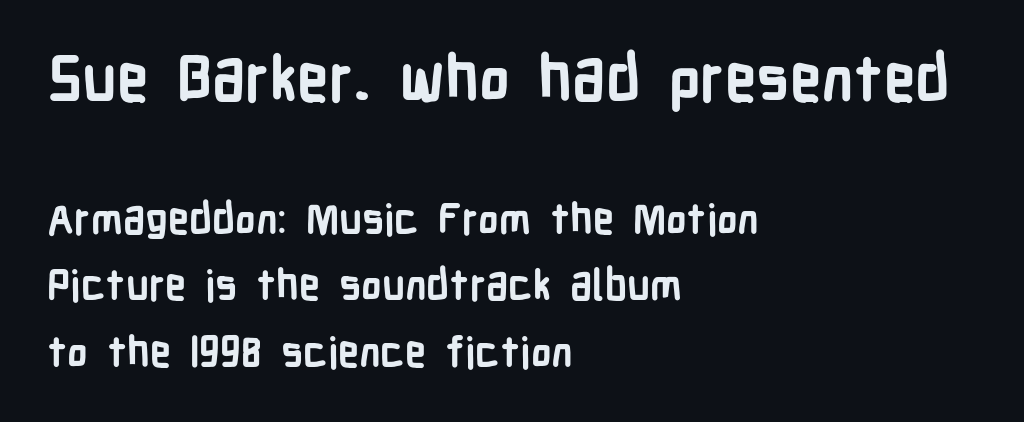
The image shows 63 px semibold, condensed sans-serif type, upright; set left-aligned, normal line spacing (1.59x), normal letter spacing, not underlined; the first (top) block is 1.5x larger; low stroke contrast and a medium x-height.
